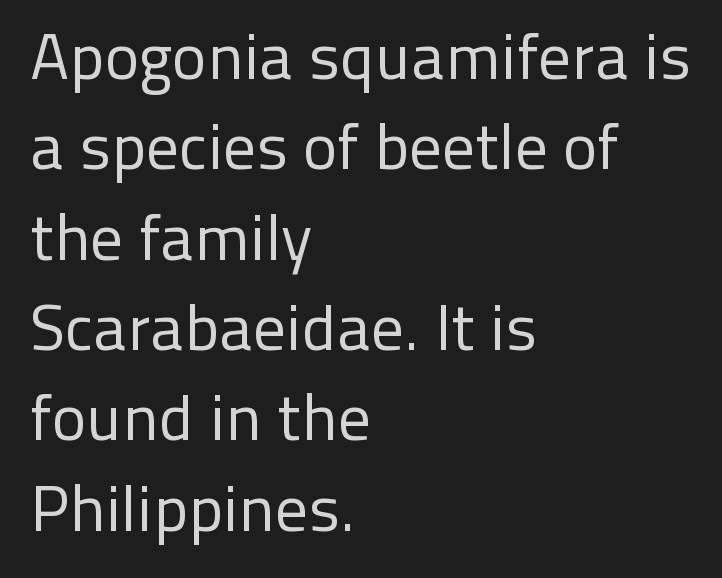
{"serif": "no", "italic": "no", "bold": "no", "weight": "regular", "width": "normal", "stroke_contrast": "low", "x_height": "medium", "monospaced": "no", "underline": "no", "align": "left", "line_spacing": "normal", "line_spacing_ratio": 1.39, "letter_spacing": "normal", "letter_spacing_em": 0.0, "glyph_px": 65}
